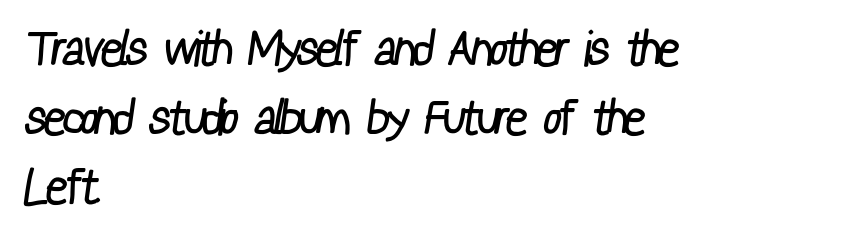
Q: Is the text bold? A: No.
Q: Is the typeface a serif or a sans-serif typeface? A: Sans-serif.
Q: Is the text underlined? A: No.
Q: How is the paragraph aligned? A: Left-aligned.
Q: Is the spacing between letters normal or unusually wide? A: Normal.
Q: Is the spacing between lines tight, normal or loose? A: Normal.
Q: Width (condensed, normal, or wide)? A: Condensed.
Q: Stroke contrast? A: Low.
Q: x-height? A: Medium.
Q: Monospaced? A: No.
